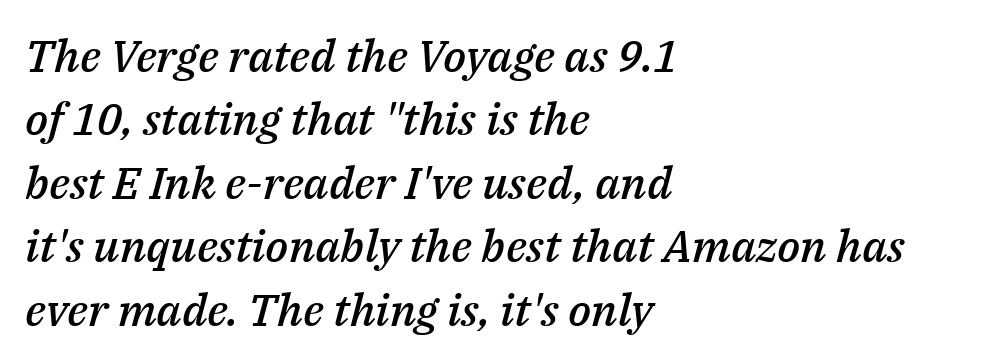
Looking at the ascenders, they clearly lean. The string is rendered with underlining switched off. The typesetter chose a ragged-right arrangement here. Tracking value appears to be zero — textbook default spacing.
